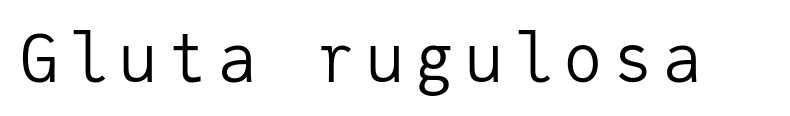
The image shows 66 px regular-weight sans-serif type, upright, monospaced; set not underlined; low stroke contrast and a medium x-height.
